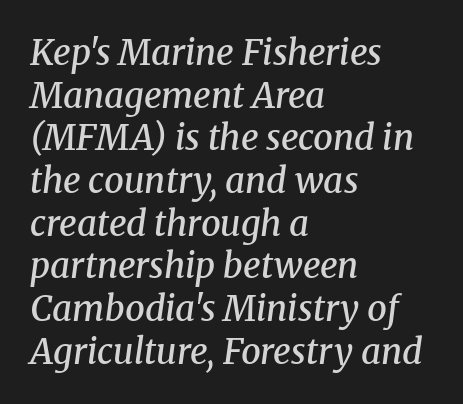
You can tell it's italic because the verticals aren't actually vertical. Is the block centered? No — it sits flush against the left margin. Looks like regular typesetting: each glyph gets only the width it needs. Letters rest on an invisible, unmarked baseline. Classification — serif.
